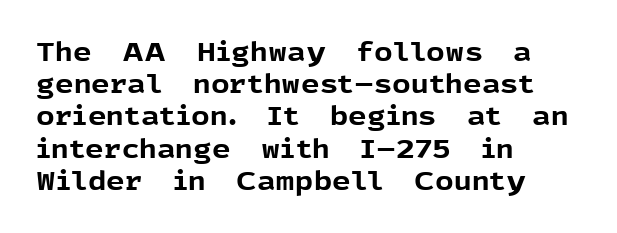
Descenders hang freely into open space. Rendered with straight, roman letterforms. The strokes are fattened all the way to bold. This rendering uses left alignment, leaving the right contour irregular.
